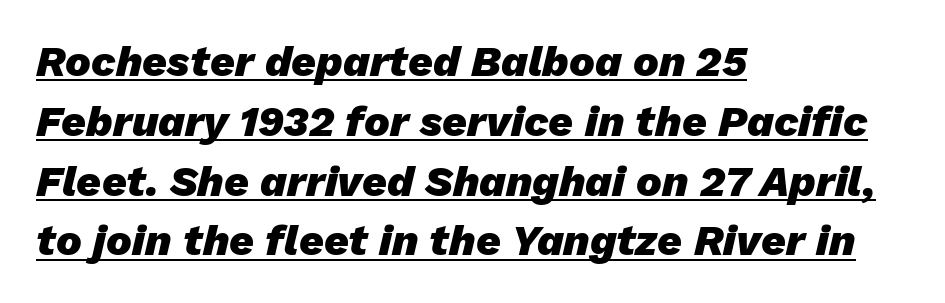
The image shows 43 px heavy type, italic (leaning right); set left-aligned, normal line spacing (1.39x), normal letter spacing, underlined; low stroke contrast and a medium x-height.
